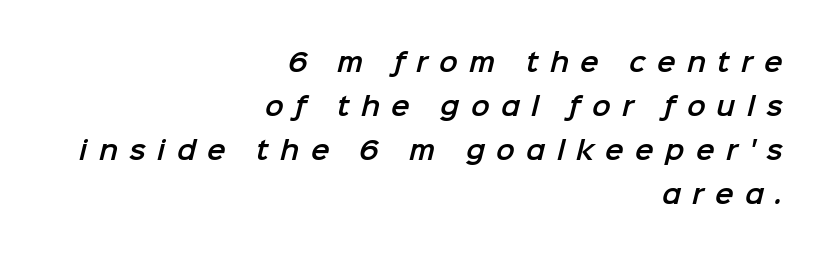
The image shows 25 px text type; set right-aligned, line spacing 1.76x, unusually wide letter spacing (+0.45 em), not underlined.
